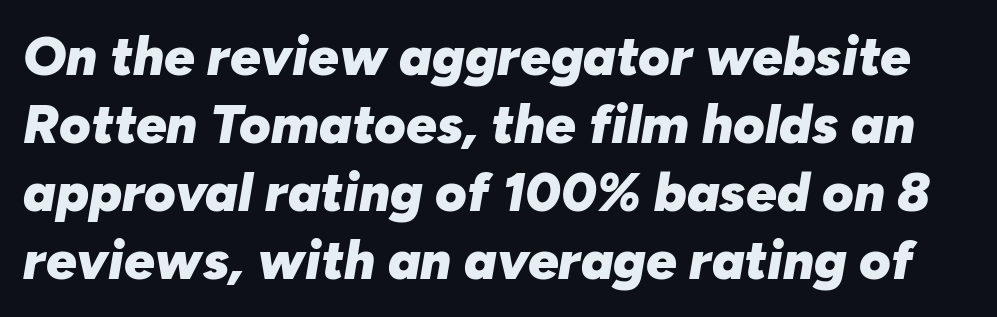
{"italic": "yes", "lean": "right", "slant_degrees": 10, "bold": "yes", "weight": "heavy", "width": "normal", "stroke_contrast": "low", "x_height": "medium", "monospaced": "no", "underline": "no", "line_spacing": "normal", "line_spacing_ratio": 1.26, "letter_spacing": "normal", "letter_spacing_em": 0.0, "glyph_px": 54}
